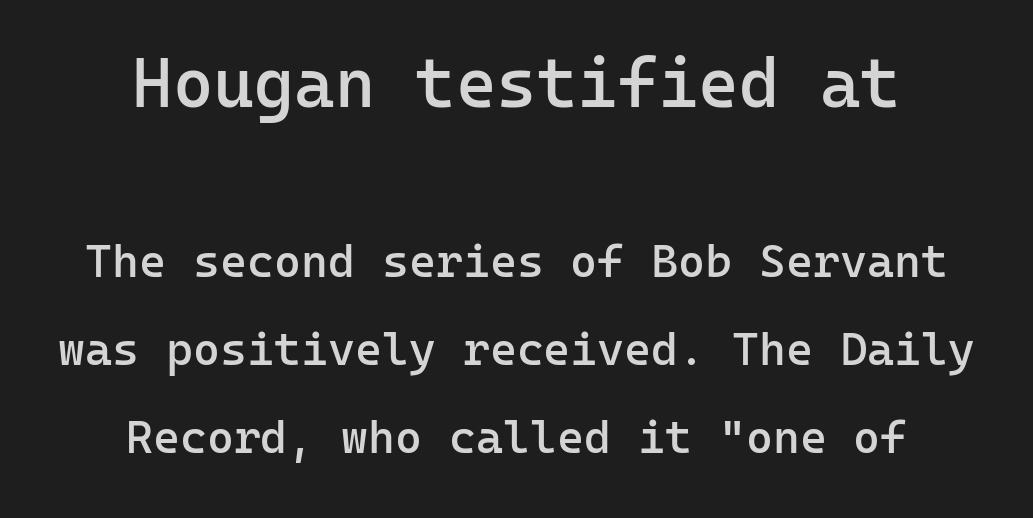
{"serif": "no", "italic": "no", "bold": "semi", "weight": "semibold", "width": "normal", "stroke_contrast": "low", "x_height": "medium", "monospaced": "yes", "underline": "no", "align": "center", "line_spacing": "loose", "line_spacing_ratio": 1.91, "letter_spacing": "normal", "letter_spacing_em": 0.0, "larger_block": "first", "size_ratio": 1.5, "glyph_px": 69}
